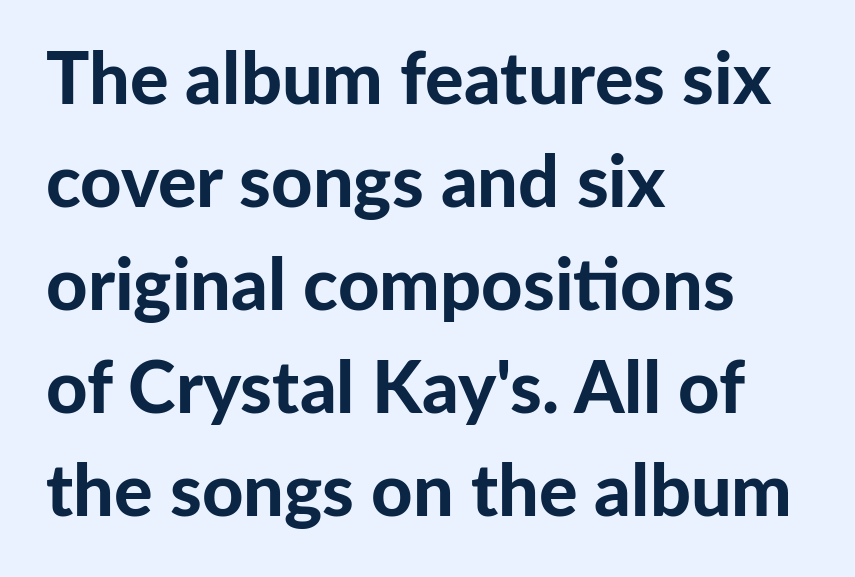
{"serif": "no", "italic": "no", "bold": "yes", "weight": "bold", "width": "normal", "stroke_contrast": "low", "x_height": "medium", "monospaced": "no", "underline": "no", "align": "left", "line_spacing": "normal", "line_spacing_ratio": 1.43, "letter_spacing": "normal", "letter_spacing_em": 0.0, "glyph_px": 72}
